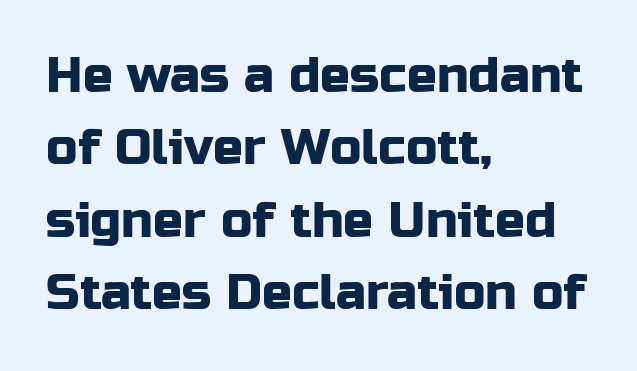
Q: Is the text italic (slanted)? A: No, it is upright.
Q: Is the typeface a serif or a sans-serif typeface? A: Sans-serif.
Q: Is the text underlined? A: No.
Q: How is the paragraph aligned? A: Left-aligned.
Q: Is the spacing between letters normal or unusually wide? A: Normal.
Q: Is the spacing between lines tight, normal or loose? A: Normal.
Q: Width (condensed, normal, or wide)? A: Normal.
Q: Stroke contrast? A: Low.
Q: x-height? A: Medium.
Q: Monospaced? A: No.
